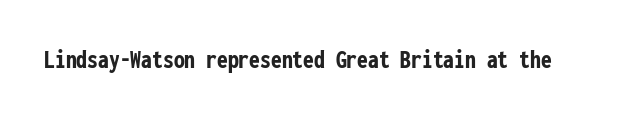
{"italic": "no", "bold": "yes", "underline": "no", "letter_spacing": "normal", "letter_spacing_em": 0.0, "glyph_px": 27}
